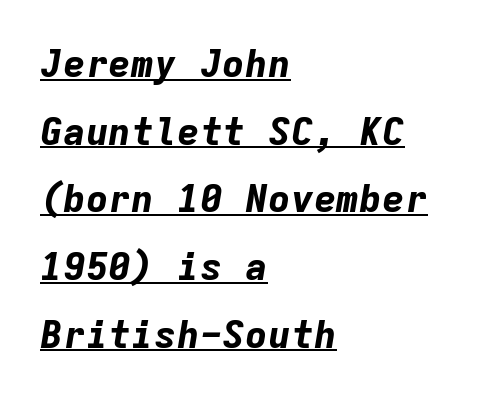
The image shows 38 px bold type, italic (leaning right), monospaced; set left-aligned, line spacing 1.78x, normal letter spacing, underlined; low stroke contrast and a medium x-height.
